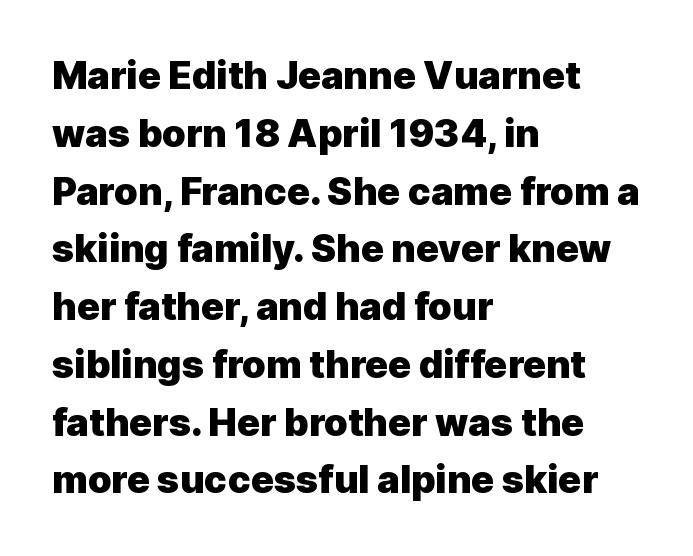
Posture: vertical. The passage shown is typeset with a sans-serif family. The letters sit at their default tracking, neither squeezed nor spread. The letters are bold, with thick, heavy strokes. The setting favours the left margin, as ordinary paragraphs usually do. The rendering uses natural spacing where letterforms have individual widths.
